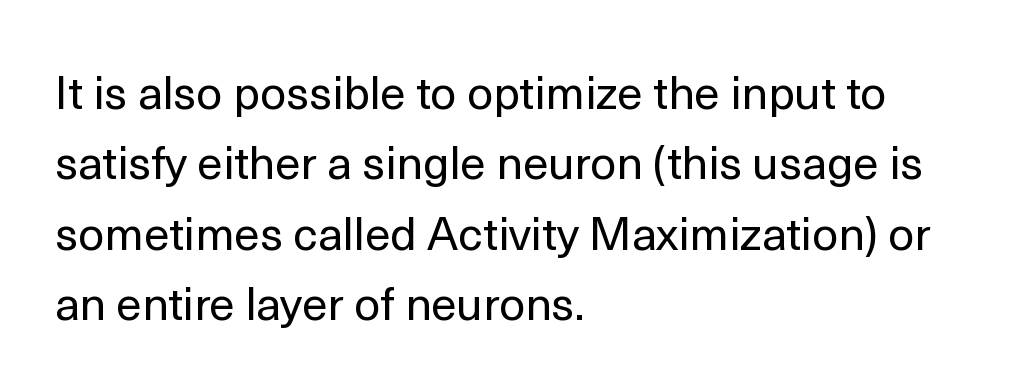
{"serif": "no", "italic": "no", "bold": "no", "weight": "regular", "width": "normal", "x_height": "medium", "monospaced": "no", "underline": "no", "align": "left", "line_spacing": "normal", "line_spacing_ratio": 1.53, "letter_spacing": "normal", "letter_spacing_em": 0.0, "glyph_px": 46}
